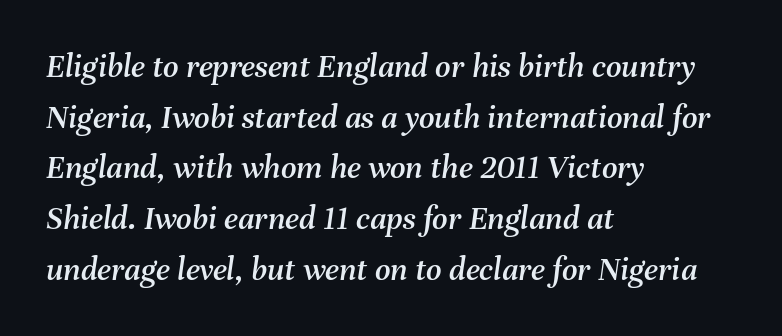
{"italic": "yes", "lean": "right", "slant_degrees": 8, "width": "normal", "stroke_contrast": "medium", "x_height": "medium", "monospaced": "no", "underline": "no", "align": "left", "line_spacing": "normal", "line_spacing_ratio": 1.49, "letter_spacing": "normal", "letter_spacing_em": 0.0, "glyph_px": 34}
